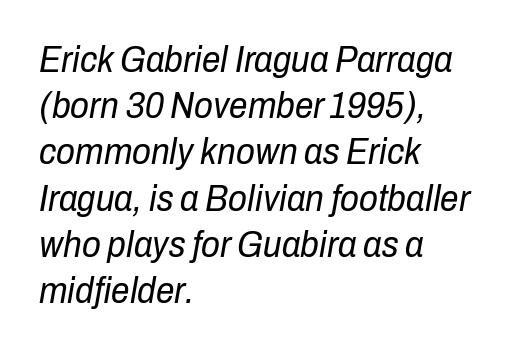
{"italic": "yes", "lean": "right", "slant_degrees": 10, "bold": "no", "weight": "regular", "width": "condensed", "stroke_contrast": "low", "x_height": "medium", "monospaced": "no", "underline": "no", "align": "left", "line_spacing": "normal", "line_spacing_ratio": 1.25, "letter_spacing": "normal", "letter_spacing_em": 0.0, "glyph_px": 37}
